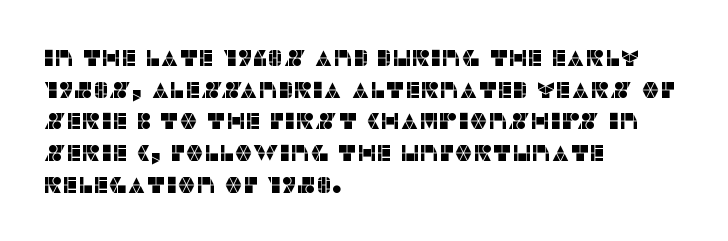
The tracking reads as untouched default to a designer's eye. These lines were composed using upright roman letters. A clean baseline with only descenders dipping below it. The designer left line spacing at the default. The lines are quadded left.
